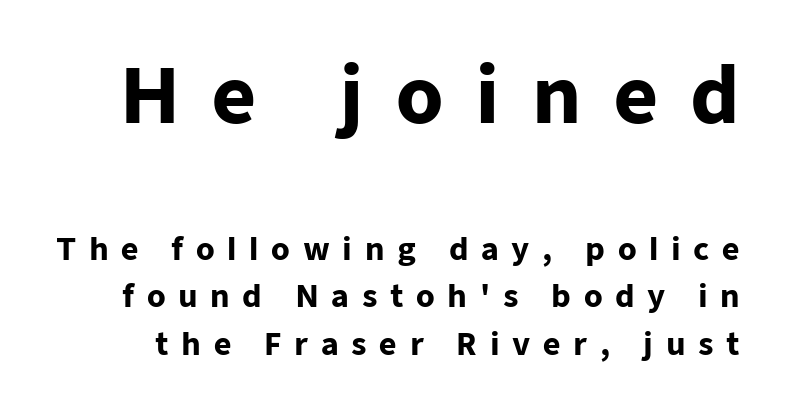
Characters remain perfectly vertical along every line. The letters advance in unequal steps, a hallmark of proportional type. Inter-character spacing is expanded well beyond the font's built-in metrics. How heavy is the stroke? Heavy — this is a bold. The face used here appears at its bigger size in the upper chunk. I'd call this a sans setting — the letters go barefoot.
